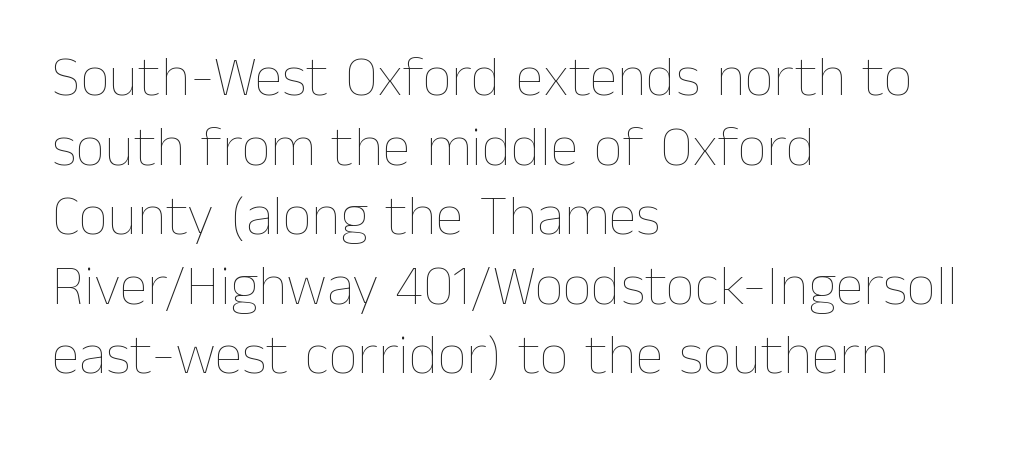
Is the letter spacing exaggerated? No — it looks like the ordinary default. No chunkiness to these letters — they're not bold. The space beneath each line is pristine and unruled. Is there any slant? The stems are plumb. Think of a printed novel: that variable character pitch is what you see here. A classic flush-left, rag-right setting is used for this passage.
